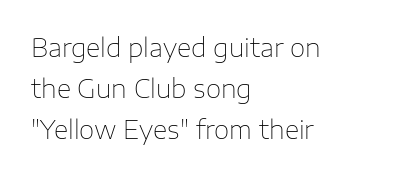
The foot of each line stays bare and open. The tracking reads as untouched default to a designer's eye. Letters have the restrained weight of plain body copy at most. Horizontal bands of white between lines are of average thickness. Italic? Not at all — the glyphs are vertical. A classic flush-left, rag-right setting is used for this passage.
